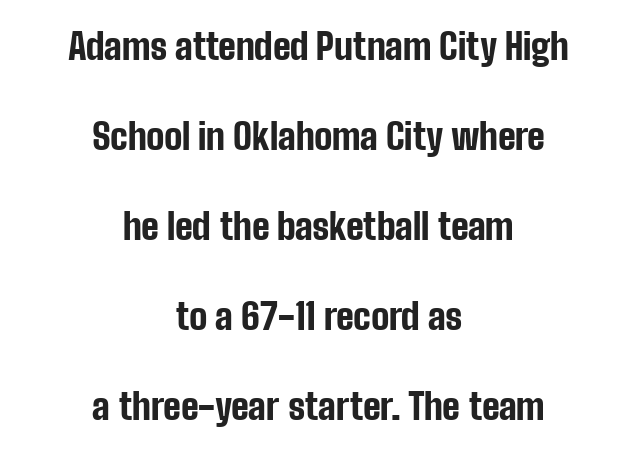
This sample uses a sans-serif face. The letters advance in unequal steps, a hallmark of proportional type. Type without underlining. Glyph-to-glyph distance matches everyday printed text. The specimen reads as upright at a glance. Compared with an ordinary text face, these strokes are far heavier — a full bold.
